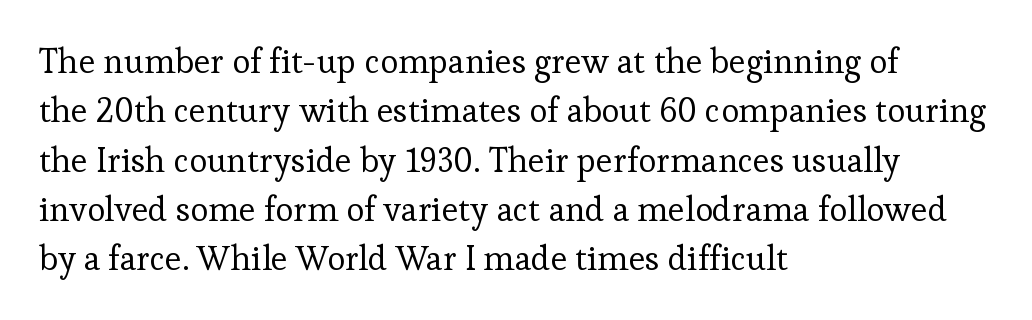
The image shows 34 px regular-weight serif type, upright; set left-aligned, normal line spacing (1.45x), normal letter spacing, not underlined; low stroke contrast and a medium x-height.
